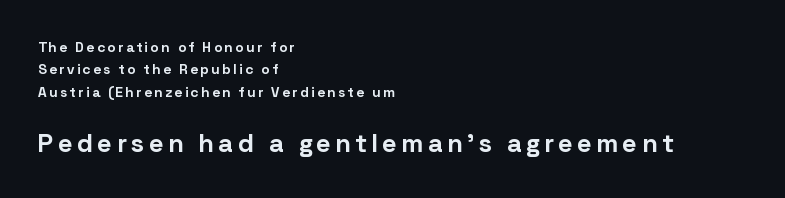
{"italic": "no", "bold": "yes", "underline": "no", "align": "left", "line_spacing": "normal", "line_spacing_ratio": 1.6, "larger_block": "second", "size_ratio": 1.86, "glyph_px": 26}
